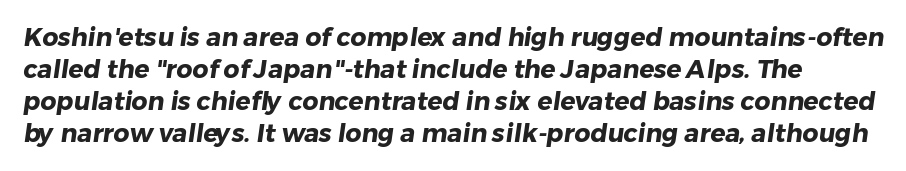
The image shows 25 px bold type; set normal line spacing (1.28x), normal letter spacing, not underlined.
